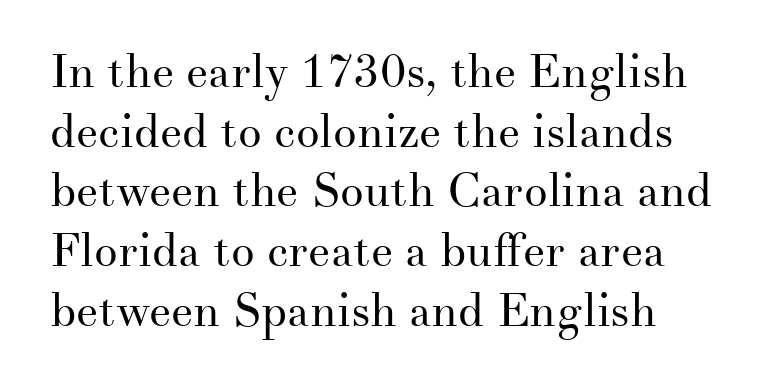
Q: Is the text bold? A: No.
Q: Is the text italic (slanted)? A: No, it is upright.
Q: Is the typeface a serif or a sans-serif typeface? A: Serif.
Q: Is the text underlined? A: No.
Q: Is the spacing between letters normal or unusually wide? A: Normal.
Q: Is the spacing between lines tight, normal or loose? A: Normal.
Q: Width (condensed, normal, or wide)? A: Normal.
Q: Stroke contrast? A: Medium.
Q: x-height? A: Small.
Q: Monospaced? A: No.
